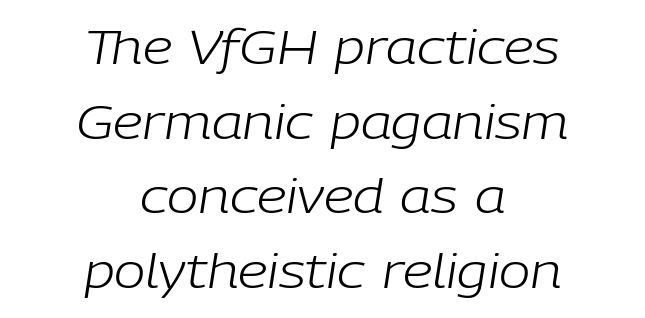
The image shows 47 px light type, italic (leaning right); set centered, normal line spacing (1.59x), normal letter spacing, not underlined; low stroke contrast and a medium x-height.
